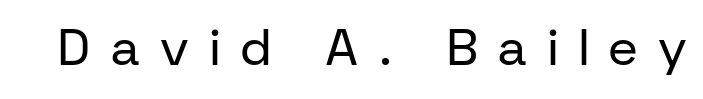
{"serif": "no", "italic": "no", "bold": "no", "weight": "regular", "width": "normal", "stroke_contrast": "low", "x_height": "medium", "monospaced": "no", "underline": "no", "letter_spacing": "wide", "letter_spacing_em": 0.41, "glyph_px": 51}
